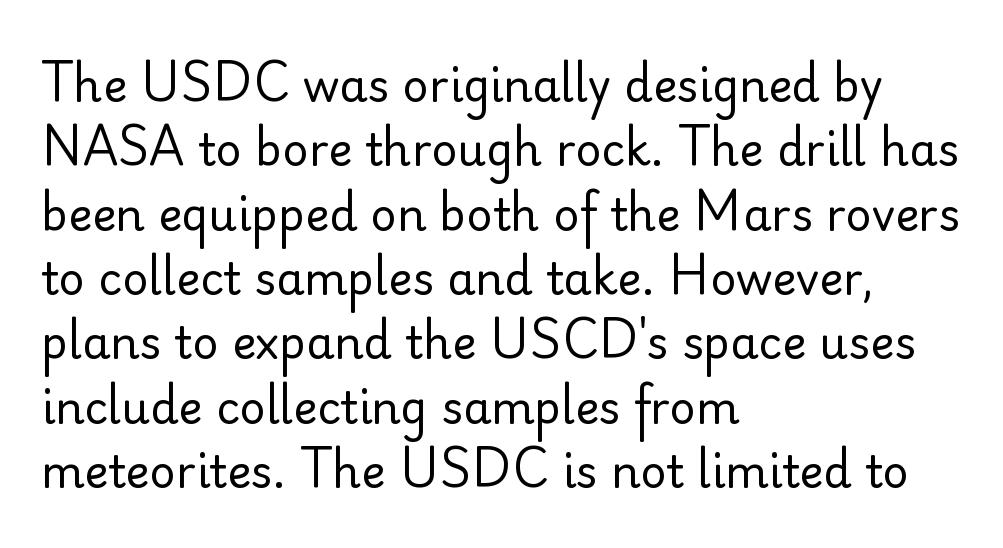
{"serif": "no", "italic": "no", "bold": "no", "weight": "regular", "width": "normal", "stroke_contrast": "low", "x_height": "small", "monospaced": "no", "underline": "no", "align": "left", "line_spacing": "normal", "line_spacing_ratio": 1.43, "letter_spacing": "normal", "letter_spacing_em": 0.0, "glyph_px": 45}
